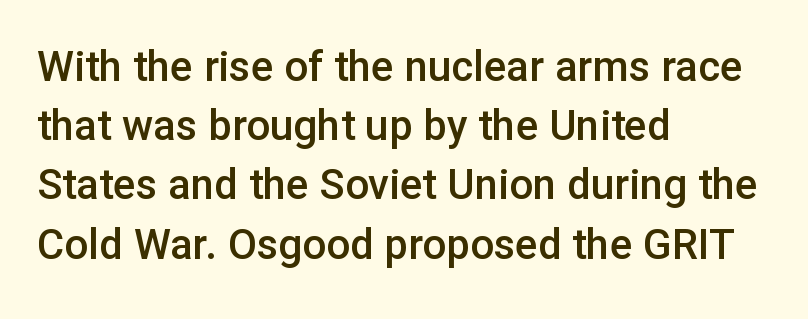
The image shows 42 px semibold sans-serif type, upright; set left-aligned, normal line spacing (1.41x), normal letter spacing, not underlined; low stroke contrast and a medium x-height.
